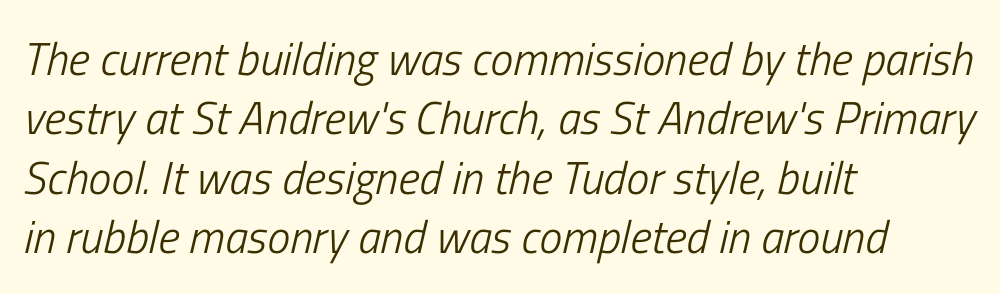
The typesetter chose a ragged-right arrangement here. Is the type slanted? Yes — the strokes lean at a clear angle. The typesetting does not lean heavy: it is not bold. The tracking reads as untouched default to a designer's eye. The space directly below the letters is spotless. A typesetter would call this proportional, since set widths differ per character.
